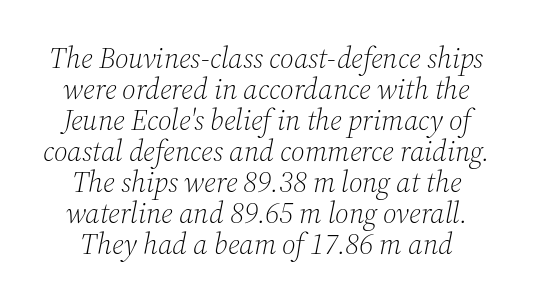
The image shows 29 px light serif type, italic (leaning right); set centered, tight line spacing (1.07x), normal letter spacing, not underlined; medium stroke contrast and a medium x-height.
